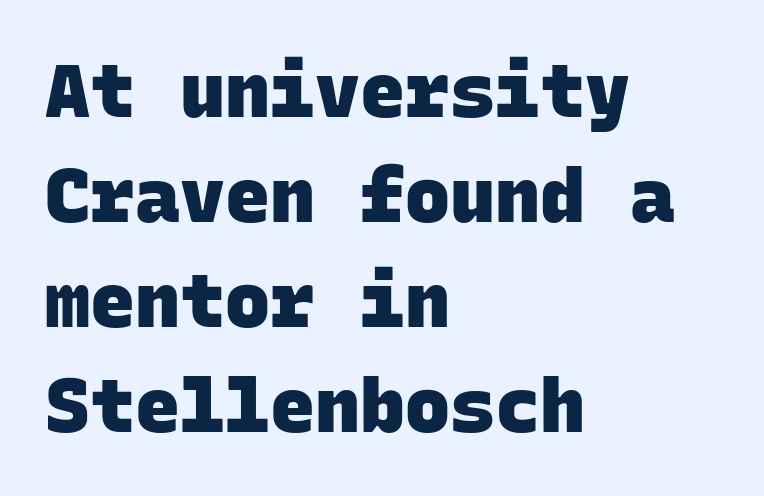
{"serif": "no", "bold": "yes", "weight": "heavy", "width": "normal", "stroke_contrast": "low", "x_height": "large", "monospaced": "yes", "underline": "no", "align": "left", "line_spacing": "normal", "line_spacing_ratio": 1.4, "letter_spacing": "normal", "letter_spacing_em": 0.0, "glyph_px": 75}
